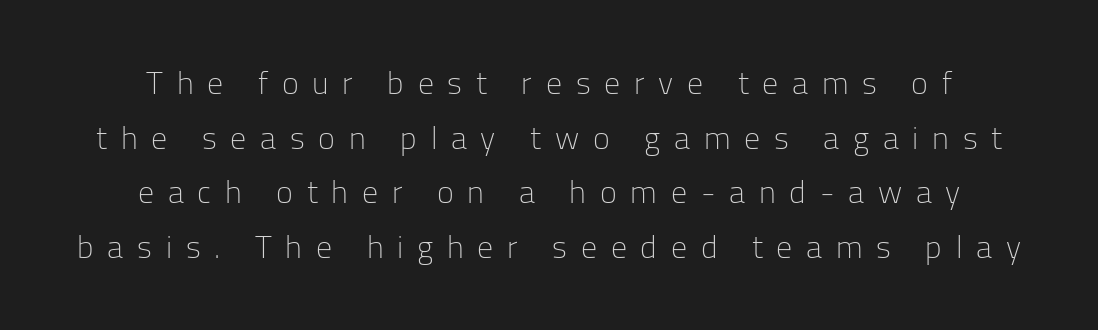
Stroke thickness stays within the range of a standard reading face or lighter. Proportional: the letters do not fall into vertical columns. The string is rendered with underlining switched off. In terms of posture, this sample is upright. The paragraph shown floats in the horizontal middle. These lines are composed in type without serifs.
